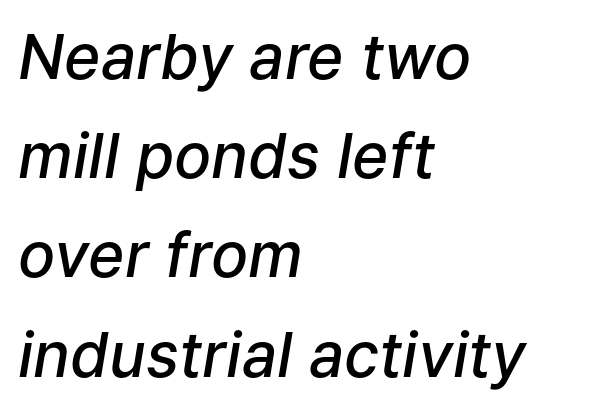
{"italic": "yes", "lean": "right", "slant_degrees": 9, "bold": "semi", "weight": "semibold", "width": "normal", "stroke_contrast": "low", "x_height": "medium", "monospaced": "no", "underline": "no", "align": "left", "line_spacing": "normal", "line_spacing_ratio": 1.6, "letter_spacing": "normal", "letter_spacing_em": 0.0, "glyph_px": 62}
